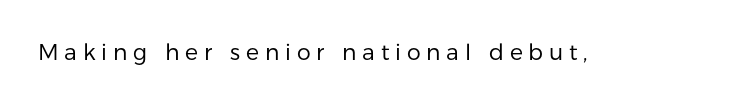
{"italic": "no", "bold": "no", "underline": "no", "letter_spacing": "wide", "letter_spacing_em": 0.26, "glyph_px": 22}
